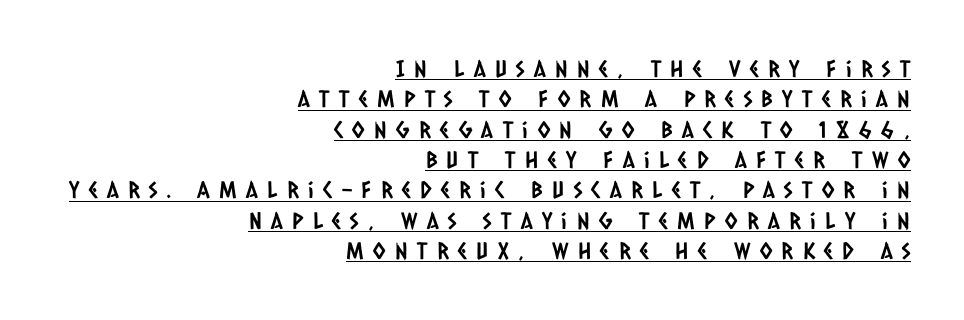
The image shows 23 px text type; set right-aligned, normal line spacing (1.32x), unusually wide letter spacing (+0.41 em), underlined.
